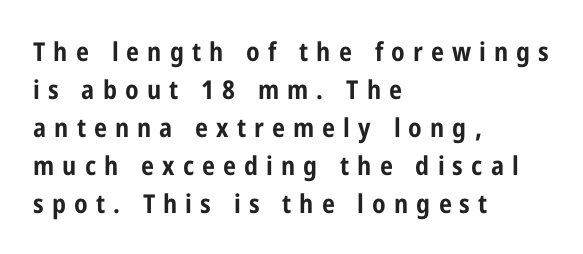
Q: Is the text bold? A: Yes.
Q: Is the text italic (slanted)? A: No, it is upright.
Q: Is the text underlined? A: No.
Q: How is the paragraph aligned? A: Left-aligned.
Q: Is the spacing between letters normal or unusually wide? A: Unusually wide.
Q: Is the spacing between lines tight, normal or loose? A: Normal.
